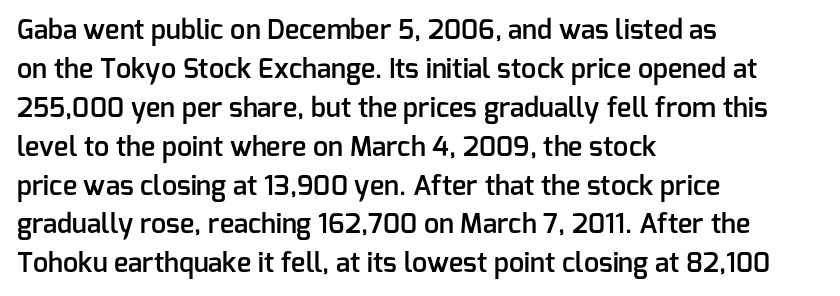
Q: Is the text bold? A: Semi-bold.
Q: Is the text italic (slanted)? A: No, it is upright.
Q: Is the text underlined? A: No.
Q: How is the paragraph aligned? A: Left-aligned.
Q: Is the spacing between letters normal or unusually wide? A: Normal.
Q: Is the spacing between lines tight, normal or loose? A: Normal.
